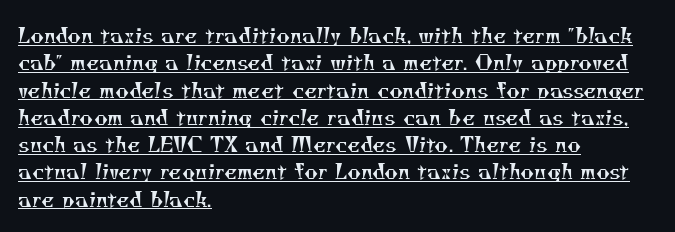
Q: Is the text bold? A: No.
Q: Is the text underlined? A: Yes.
Q: How is the paragraph aligned? A: Left-aligned.
Q: Is the spacing between letters normal or unusually wide? A: Normal.
Q: Is the spacing between lines tight, normal or loose? A: Normal.
